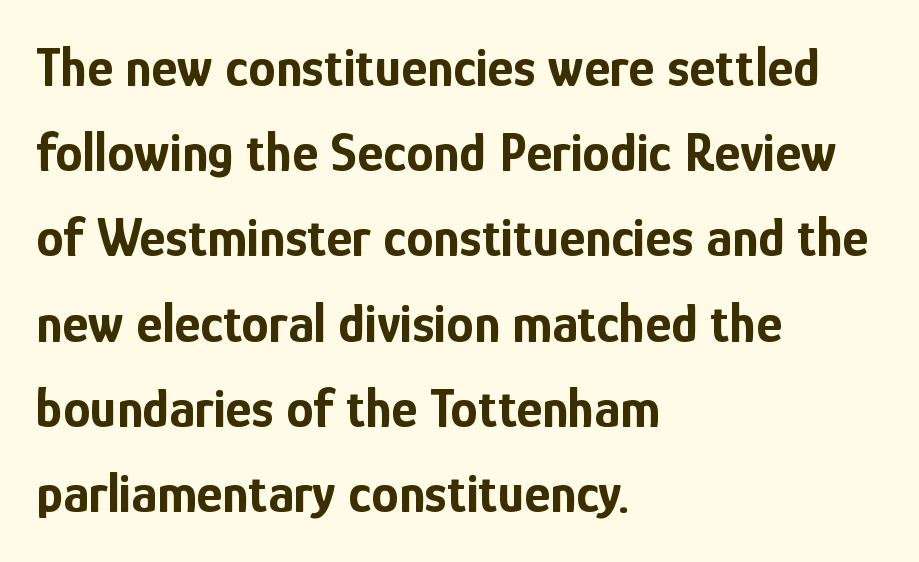
These lines are set flush left with a ragged right edge. There is no visible air inserted between adjacent glyphs. Each letter keeps its own natural width here, so spacing adapts to shape. The lines sit at an ordinary, default distance from one another. Observe the absence of serifs on each vertical stroke in this sample.
